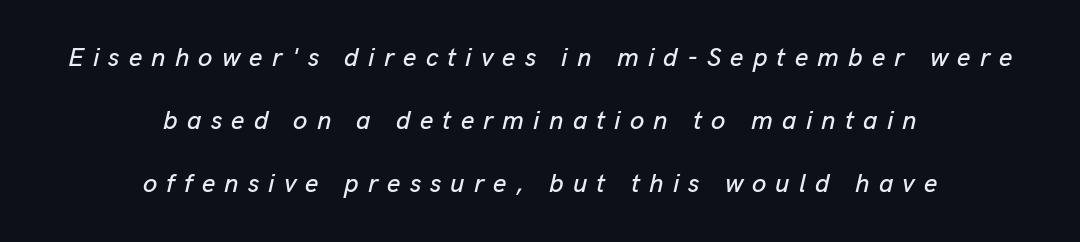
The image shows 26 px text type, italic (leaning right); set centered, loose line spacing (2.42x), unusually wide letter spacing (+0.35 em), not underlined.
